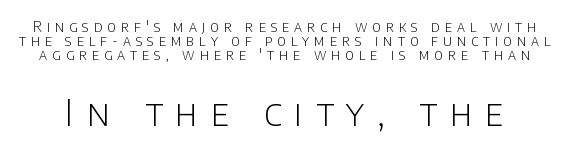
Interline gaps are noticeably narrow in this sample. Each letter keeps its own natural width here, so spacing adapts to shape. These lines were composed using upright roman letters. You can tell from the bare stems that sans-serif type was used. Block two is the big one; block one sits smaller above it.
